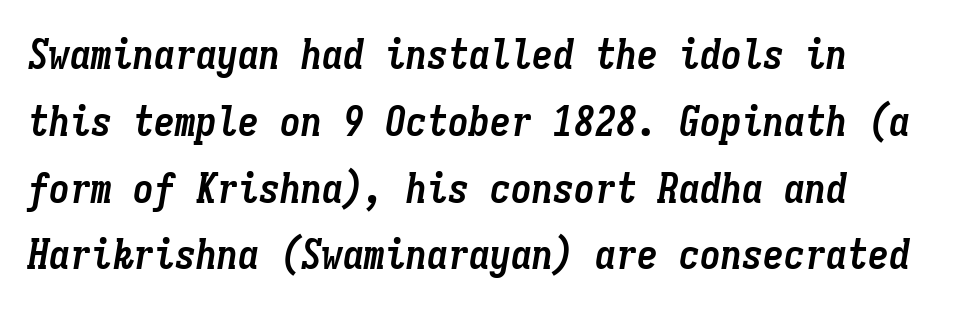
The image shows 42 px semibold, condensed type, italic (leaning right), monospaced; set left-aligned, normal line spacing (1.59x), normal letter spacing, not underlined; low stroke contrast and a medium x-height.
